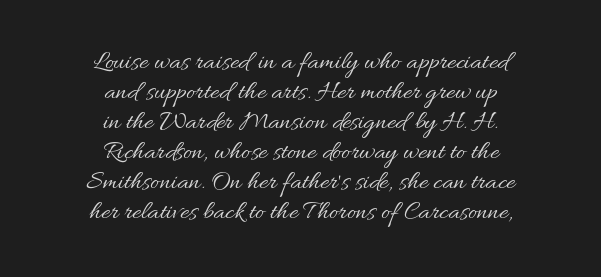
This rendering leaves character spacing at its baseline value. Casual observation: everything's sitting right in the middle. Decoration check: the copy has no underline. Summary of weight: not heavy and not bold. Tightly led — the rows are bunched.
